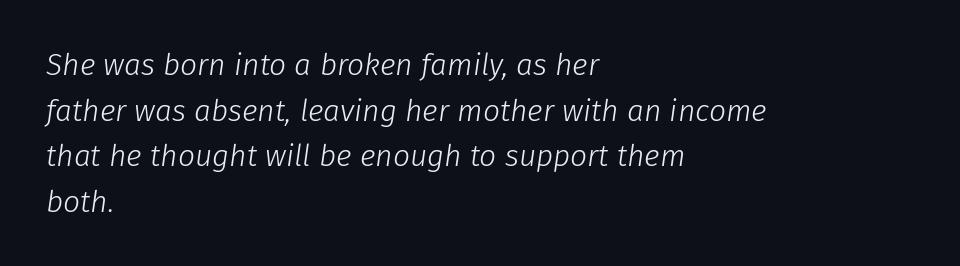
Quick note: italic. Counters stay open thanks to moderate or lighter strokes. Is the block centered? No — it sits flush against the left margin. Normally led — the rows are evenly, conventionally spaced. The face used here is rendered with its standard letterfit. Unmarked baselines from the first word to the last.
